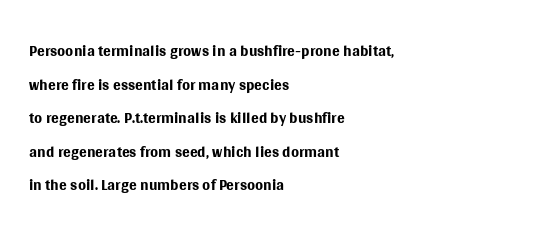
The image shows 23 px text type, upright; set left-aligned, normal line spacing (1.46x), normal letter spacing, not underlined.
